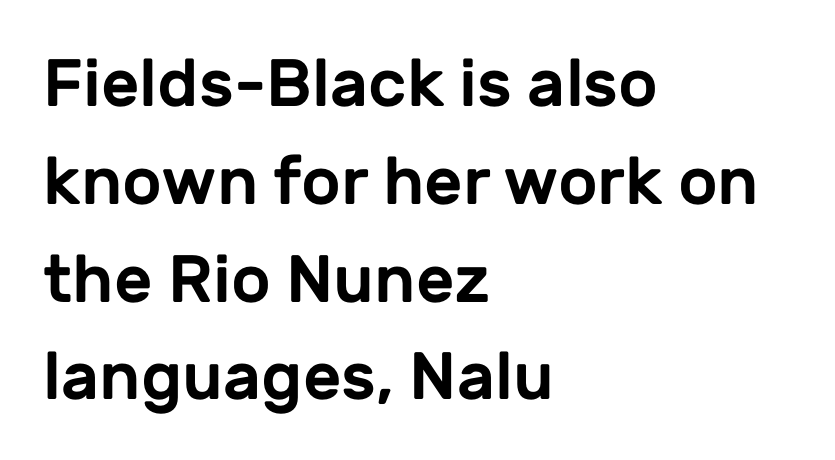
Q: Is the text italic (slanted)? A: No, it is upright.
Q: Is the typeface a serif or a sans-serif typeface? A: Sans-serif.
Q: Is the text underlined? A: No.
Q: How is the paragraph aligned? A: Left-aligned.
Q: Is the spacing between letters normal or unusually wide? A: Normal.
Q: Is the spacing between lines tight, normal or loose? A: Normal.
Q: Width (condensed, normal, or wide)? A: Normal.
Q: Stroke contrast? A: Low.
Q: x-height? A: Medium.
Q: Monospaced? A: No.
